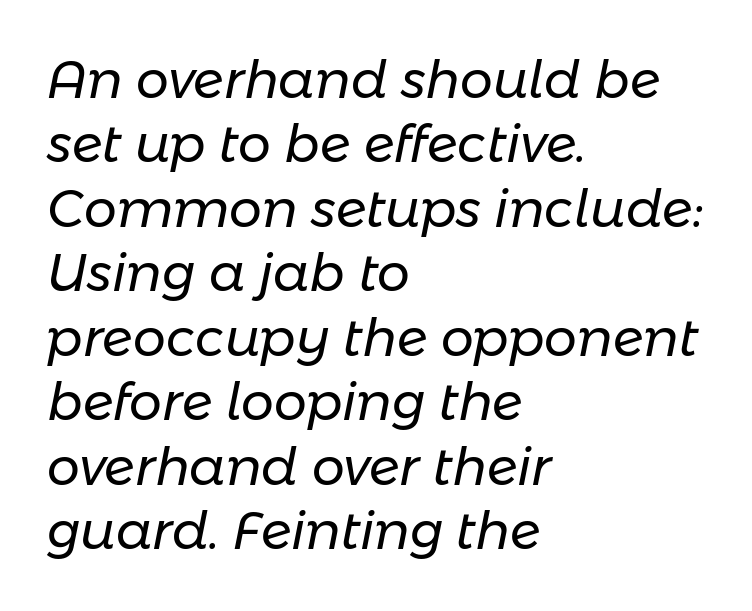
You could call the tracking neutral — neither tight nor loose. Type without underlining. The strokes carry an ordinary text weight at most. A typesetter would call this proportional, since set widths differ per character. Observe the lean: these are italic letterforms. In CSS terms this would be text-align: left.
